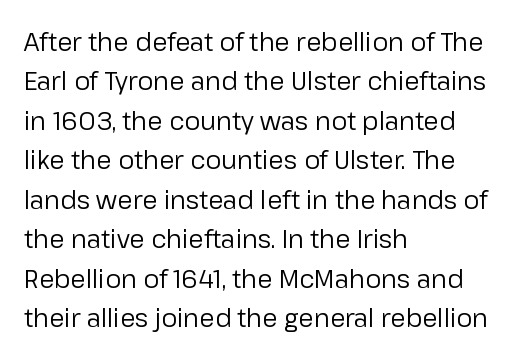
This block has exactly the height ordinary leading produces. Heft: none added — not bold. The face used here is rendered with its standard letterfit. Horizontally, the lines are justified to the leading edge only.
